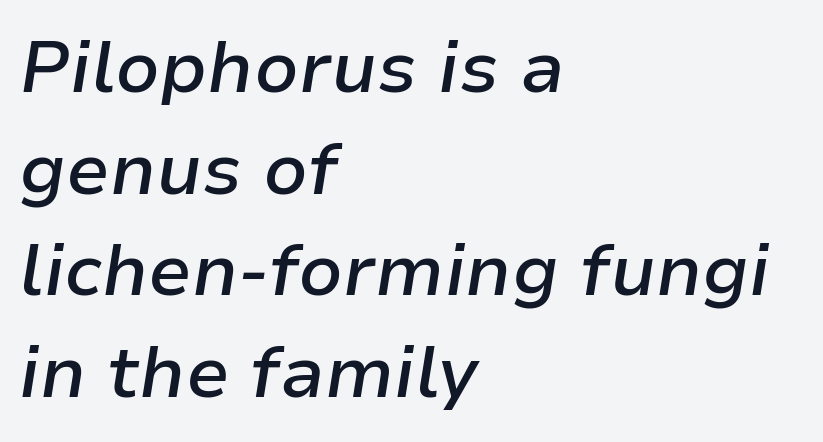
{"italic": "yes", "lean": "right", "slant_degrees": 9, "bold": "semi", "weight": "semibold", "width": "normal", "stroke_contrast": "low", "x_height": "medium", "monospaced": "no", "underline": "no", "align": "left", "line_spacing": "normal", "line_spacing_ratio": 1.41, "letter_spacing": "normal", "letter_spacing_em": 0.0, "glyph_px": 72}
